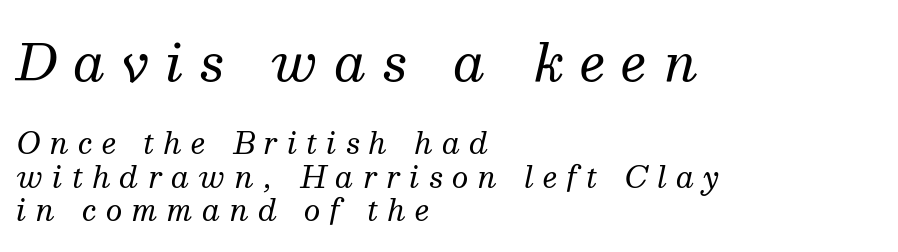
{"serif": "yes", "italic": "yes", "lean": "right", "slant_degrees": 13, "bold": "no", "weight": "regular", "width": "normal", "stroke_contrast": "medium", "x_height": "medium", "monospaced": "no", "underline": "no", "align": "left", "line_spacing_ratio": 1.16, "letter_spacing": "wide", "letter_spacing_em": 0.32, "larger_block": "first", "size_ratio": 1.76, "glyph_px": 51}
